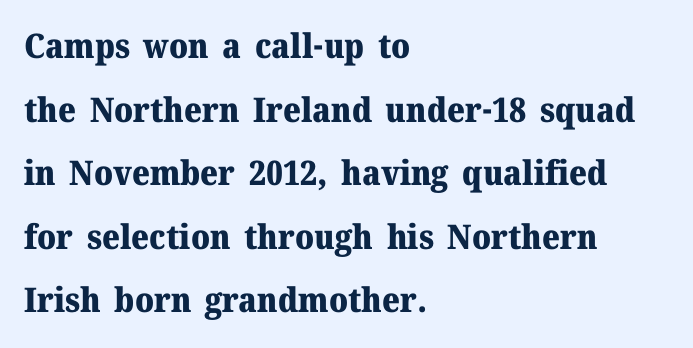
If you drew a ruler down the left edge, every line would touch it. This sample has the flowing, uneven cadence of proportional lettering. Do the letters lean? They stand straight. The typeface chosen for these lines features serifs.
